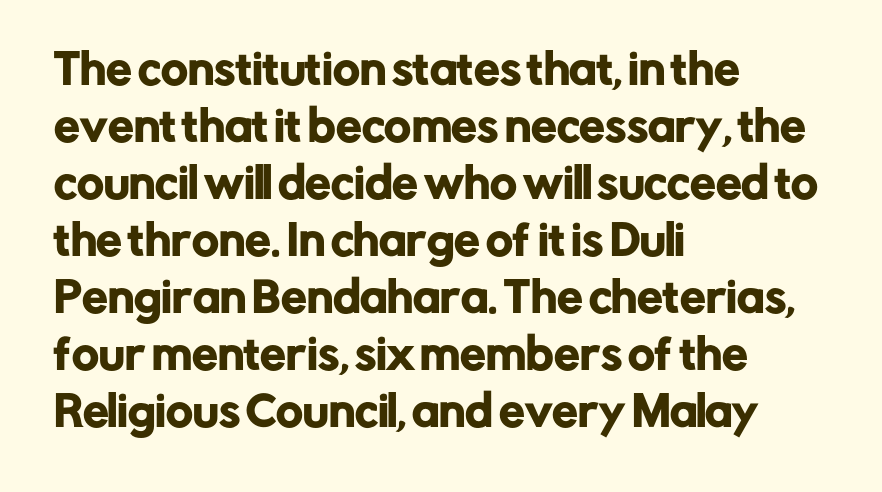
The space directly below the letters is spotless. Tracking here is standard; glyphs follow each other at the usual distance. Style check: upright. The text was rendered using a sans face with plain stroke endings. The face used here is proportionally spaced, like ordinary book or web type.
